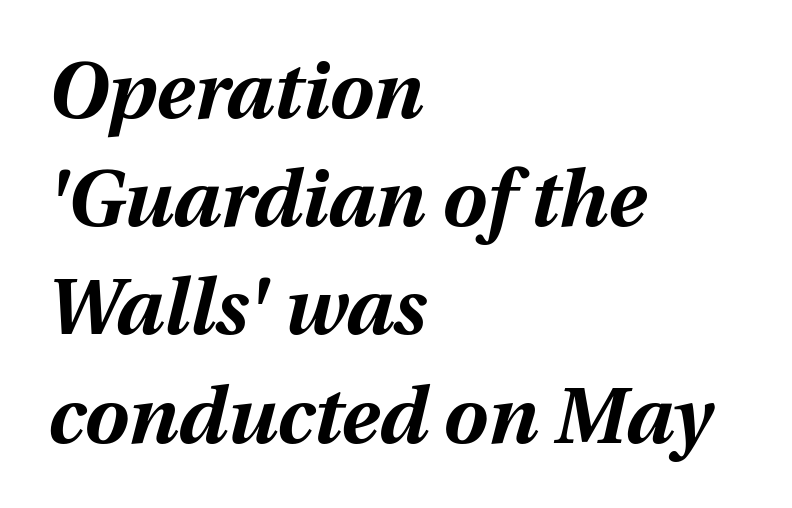
Q: Is the text bold? A: Yes.
Q: Is the text italic (slanted)? A: Yes, it leans right by about 12 degrees.
Q: Is the text underlined? A: No.
Q: How is the paragraph aligned? A: Left-aligned.
Q: Is the spacing between letters normal or unusually wide? A: Normal.
Q: Is the spacing between lines tight, normal or loose? A: Normal.
Q: Width (condensed, normal, or wide)? A: Normal.
Q: Stroke contrast? A: Medium.
Q: x-height? A: Medium.
Q: Monospaced? A: No.
